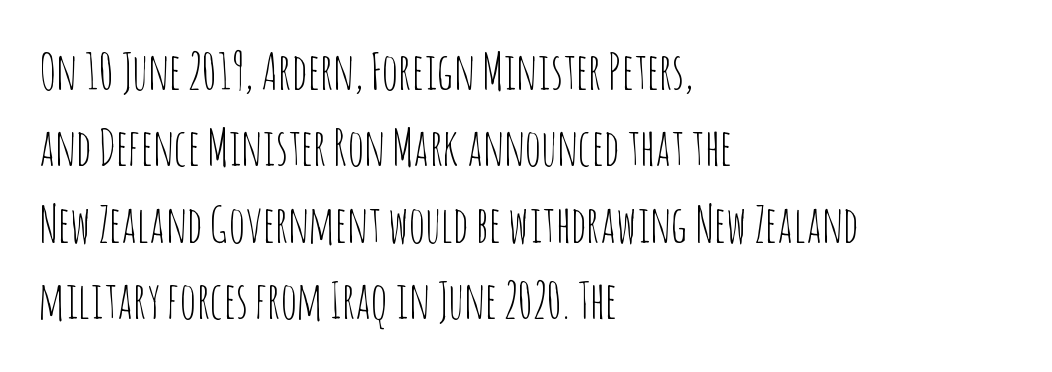
{"serif": "no", "italic": "no", "bold": "no", "weight": "thin", "width": "condensed", "stroke_contrast": "low", "x_height": "large", "monospaced": "no", "underline": "no", "align": "left", "line_spacing": "normal", "line_spacing_ratio": 1.53, "letter_spacing": "normal", "letter_spacing_em": 0.0, "glyph_px": 50}
